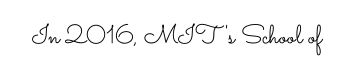
{"bold": "no", "underline": "no", "letter_spacing": "normal", "letter_spacing_em": 0.0, "glyph_px": 26}
